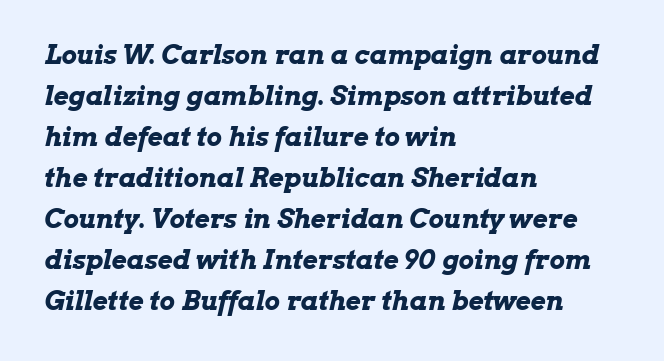
{"italic": "yes", "lean": "right", "slant_degrees": 13, "bold": "yes", "underline": "no", "align": "left", "line_spacing": "normal", "line_spacing_ratio": 1.58, "letter_spacing": "normal", "letter_spacing_em": 0.0, "glyph_px": 26}
